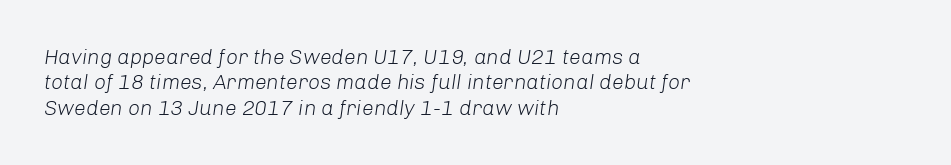
{"italic": "yes", "lean": "right", "slant_degrees": 8, "bold": "no", "underline": "no", "align": "left", "line_spacing_ratio": 1.21, "letter_spacing": "normal", "letter_spacing_em": 0.0, "glyph_px": 21}
